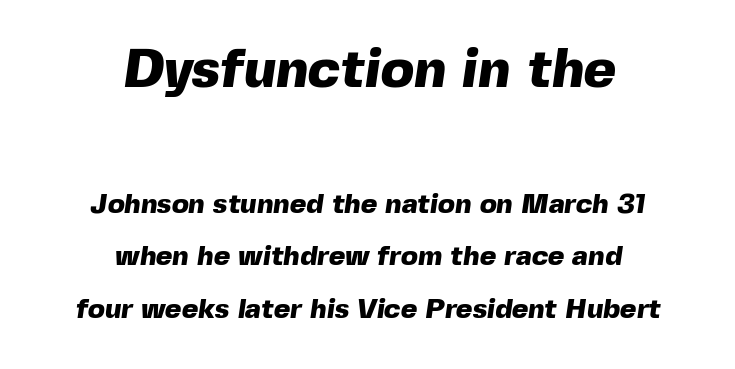
{"serif": "no", "bold": "yes", "weight": "heavy", "width": "normal", "x_height": "medium", "monospaced": "no", "underline": "no", "align": "center", "line_spacing_ratio": 1.87, "letter_spacing": "normal", "letter_spacing_em": 0.0, "larger_block": "first", "size_ratio": 1.96, "glyph_px": 55}
